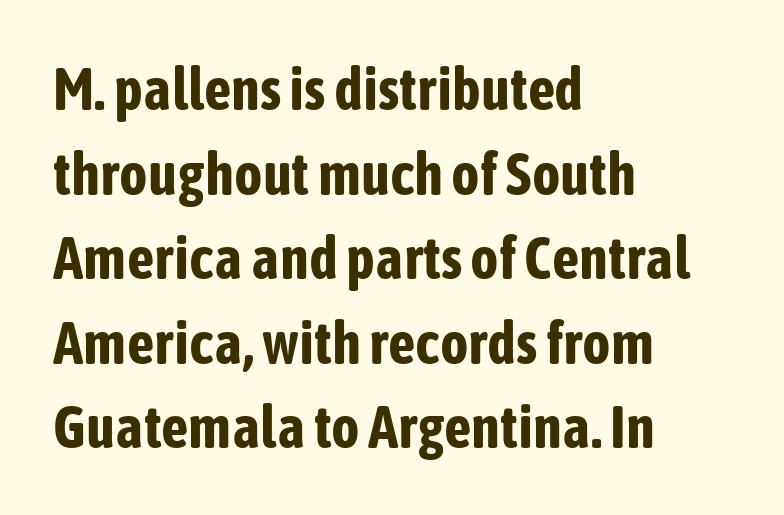
The image shows 60 px bold, condensed sans-serif type, upright; set left-aligned, normal line spacing (1.41x), normal letter spacing, not underlined; low stroke contrast and a medium x-height.
